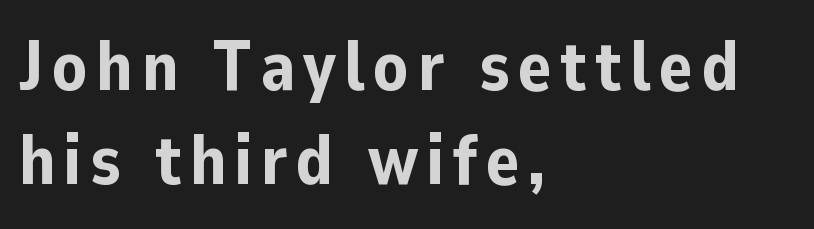
{"serif": "no", "italic": "no", "bold": "yes", "weight": "bold", "width": "normal", "stroke_contrast": "low", "x_height": "medium", "monospaced": "no", "underline": "no", "align": "left", "line_spacing": "normal", "line_spacing_ratio": 1.35, "glyph_px": 70}
